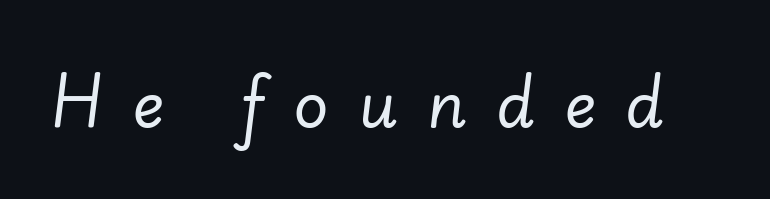
Q: Is the text bold? A: No.
Q: Is the text italic (slanted)? A: Yes, it leans right by about 7 degrees.
Q: Is the text underlined? A: No.
Q: Is the spacing between letters normal or unusually wide? A: Unusually wide.
Q: Width (condensed, normal, or wide)? A: Normal.
Q: Stroke contrast? A: Low.
Q: x-height? A: Small.
Q: Monospaced? A: No.
